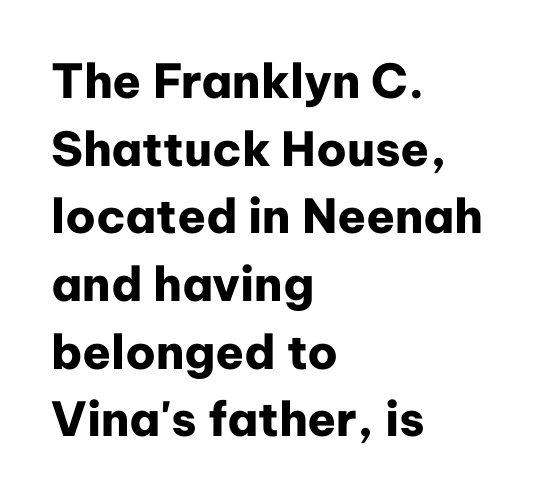
The image shows 47 px heavy sans-serif type, upright; set left-aligned, normal line spacing (1.44x), normal letter spacing, not underlined; low stroke contrast and a medium x-height.
